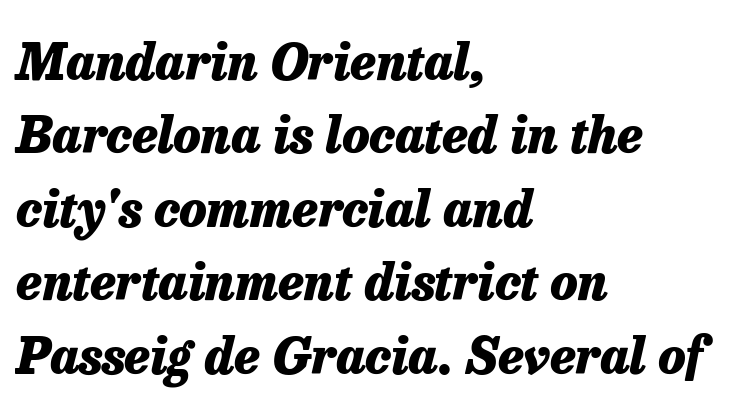
The face used here is rendered with its standard letterfit. If you drew a line through each stem, it would be angled. The rag falls on the right side of this text block. Weight check: bold — yes, fully.
